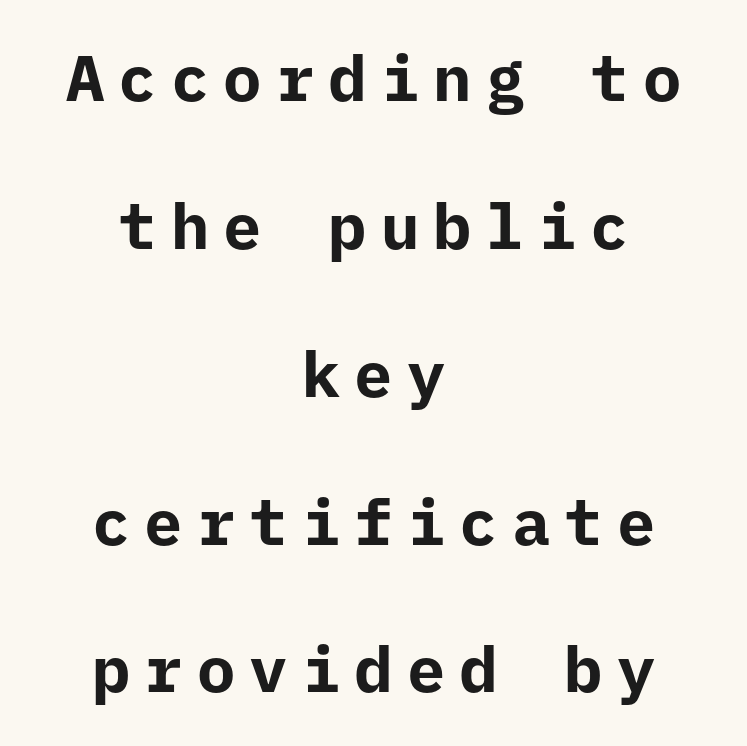
The image shows 64 px bold sans-serif type, upright, monospaced; set centered, loose line spacing (2.31x), unusually wide letter spacing (+0.22 em), not underlined; low stroke contrast and a medium x-height.
